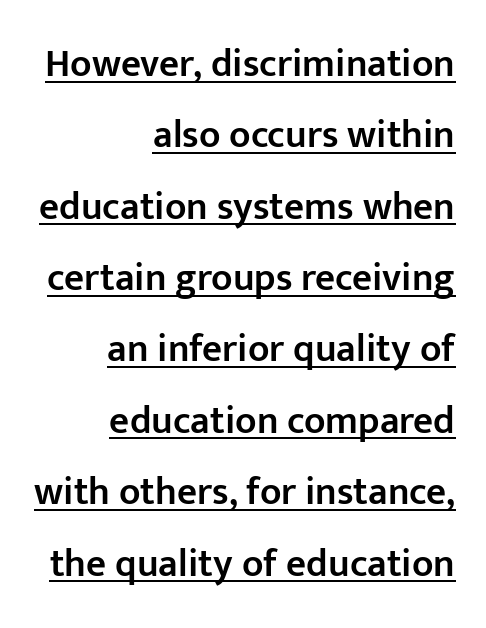
Q: Is the text bold? A: Semi-bold.
Q: Is the text italic (slanted)? A: No, it is upright.
Q: Is the typeface a serif or a sans-serif typeface? A: Sans-serif.
Q: Is the text underlined? A: Yes.
Q: How is the paragraph aligned? A: Right-aligned.
Q: Is the spacing between letters normal or unusually wide? A: Normal.
Q: Width (condensed, normal, or wide)? A: Normal.
Q: Stroke contrast? A: Low.
Q: x-height? A: Medium.
Q: Monospaced? A: No.
